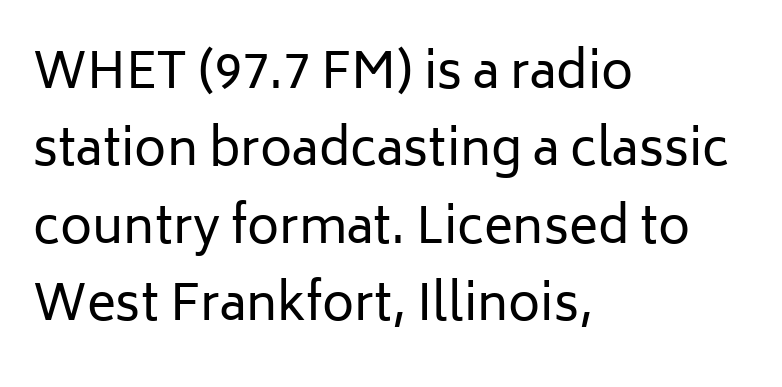
This rendering features lettering with no underline. Weight: in the light-to-regular range. Spacing between characters is what you'd get straight out of the box. Looks like regular typesetting: each glyph gets only the width it needs. Does the type have serifs? No, each stem ends abruptly. The rendering anchors every line to the left-hand side.
